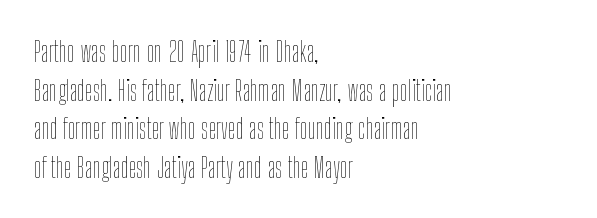
{"italic": "no", "bold": "no", "weight": "thin", "width": "condensed", "stroke_contrast": "low", "x_height": "medium", "monospaced": "no", "underline": "no", "align": "left", "line_spacing": "normal", "line_spacing_ratio": 1.38, "letter_spacing": "normal", "letter_spacing_em": 0.0, "glyph_px": 28}
